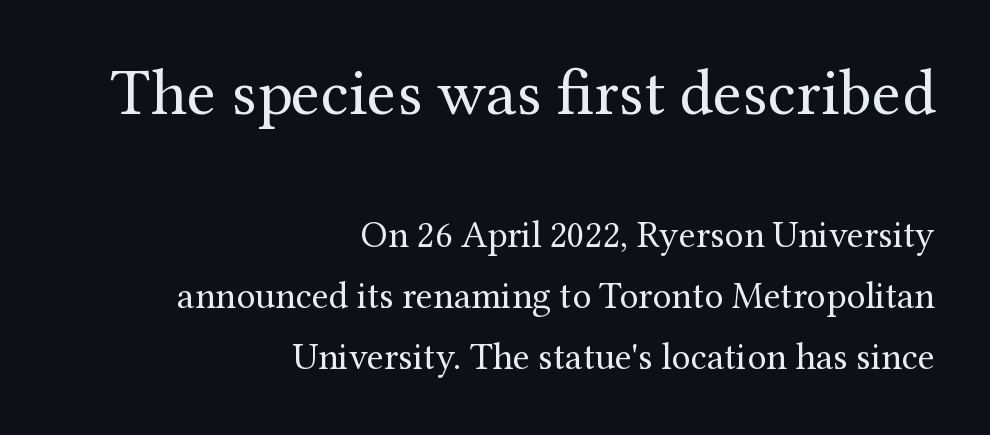
{"serif": "yes", "italic": "no", "bold": "no", "weight": "regular", "width": "normal", "stroke_contrast": "medium", "x_height": "medium", "monospaced": "no", "underline": "no", "align": "right", "line_spacing": "normal", "line_spacing_ratio": 1.6, "letter_spacing": "normal", "letter_spacing_em": 0.0, "larger_block": "first", "size_ratio": 1.74, "glyph_px": 66}
